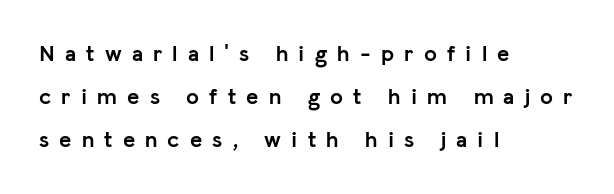
Q: Is the text bold? A: Yes.
Q: Is the text italic (slanted)? A: No, it is upright.
Q: Is the text underlined? A: No.
Q: How is the paragraph aligned? A: Left-aligned.
Q: Is the spacing between letters normal or unusually wide? A: Unusually wide.
